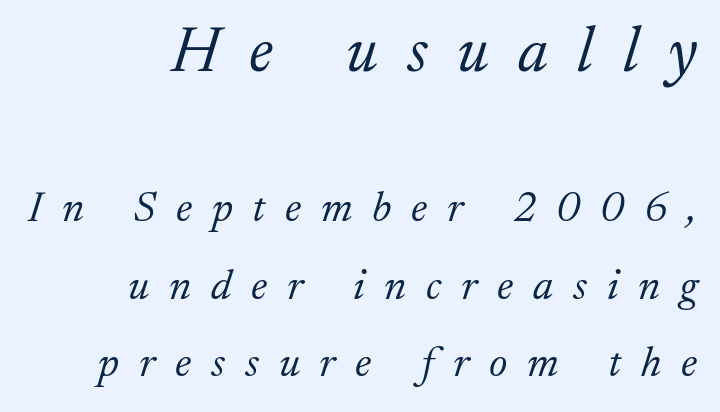
{"serif": "yes", "italic": "yes", "lean": "right", "slant_degrees": 17, "bold": "no", "weight": "light", "width": "normal", "stroke_contrast": "low", "x_height": "medium", "monospaced": "no", "underline": "no", "align": "right", "line_spacing_ratio": 1.8, "letter_spacing": "wide", "letter_spacing_em": 0.46, "larger_block": "first", "size_ratio": 1.49, "glyph_px": 64}
